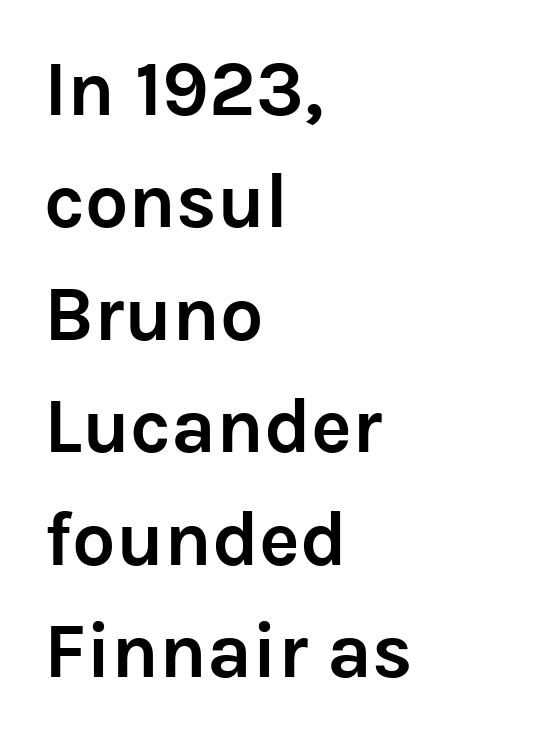
One-word summary of the alignment: left. Anything drawn beneath the words? Only blank space. Posture: straight, roman, zero tilt. Horizontal bands of white between lines are of average thickness. The passage shown is typed in a proportional face where columns would drift.
